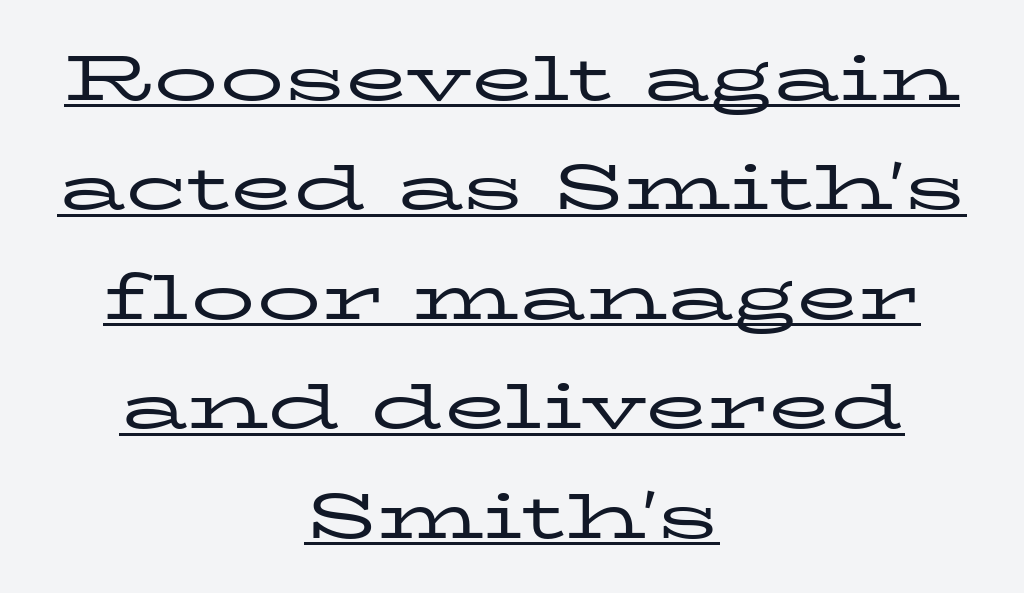
Proportional: the letters do not fall into vertical columns. The letterforms sit shoulder to shoulder at normal distance. Compared with undecorated copy, this sample adds a rule below the words. A roman cut, with each character standing at attention.
